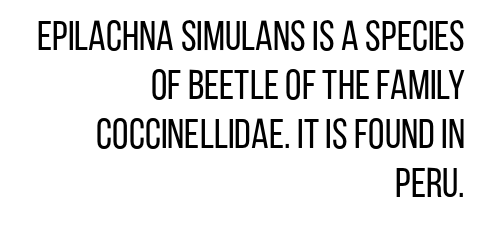
The image shows 42 px regular-weight, condensed sans-serif type, upright; set right-aligned, line spacing 1.17x, normal letter spacing, not underlined; low stroke contrast and a large x-height.
